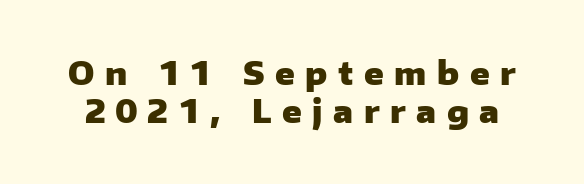
Q: Is the text bold? A: Yes.
Q: Is the text italic (slanted)? A: No, it is upright.
Q: Is the typeface a serif or a sans-serif typeface? A: Sans-serif.
Q: Is the text underlined? A: No.
Q: Is the spacing between letters normal or unusually wide? A: Unusually wide.
Q: Width (condensed, normal, or wide)? A: Normal.
Q: Stroke contrast? A: Low.
Q: x-height? A: Medium.
Q: Monospaced? A: No.
